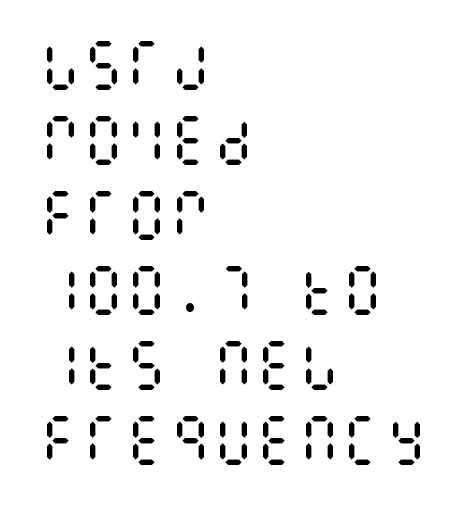
The image shows 54 px regular-weight, condensed type, upright; set left-aligned, normal line spacing (1.39x), normal letter spacing, not underlined; medium stroke contrast and a large x-height.
